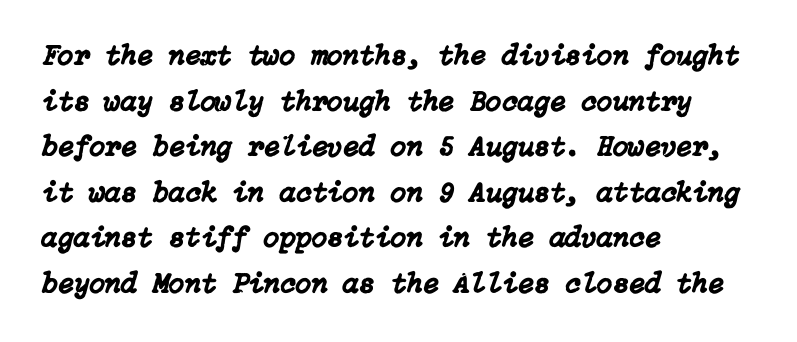
Type without underlining. Vertically, the passage feels balanced, rows spaced as you'd expect. Caption: multi-line text, flush left, ragged right. Quick note: italic.
